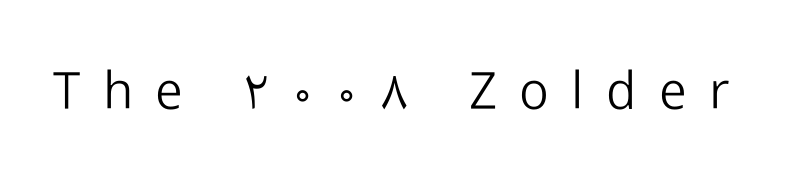
Observe the absence of serifs on each vertical stroke in this sample. This sample has the flowing, uneven cadence of proportional lettering. Look at the tracking — it's clearly loosened, letters drifting apart. Think standard paragraph weight, or any step lighter than that. The gap between lines stays unmarked.
